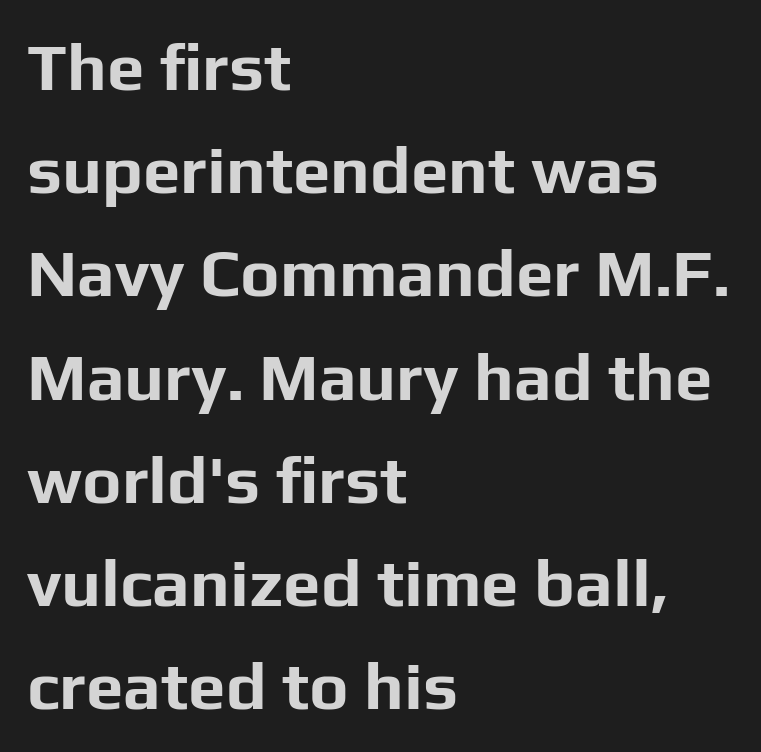
{"serif": "no", "italic": "no", "bold": "yes", "weight": "bold", "width": "normal", "stroke_contrast": "low", "x_height": "medium", "monospaced": "no", "underline": "no", "align": "left", "line_spacing": "normal", "line_spacing_ratio": 1.54, "letter_spacing": "normal", "letter_spacing_em": 0.0, "glyph_px": 67}
